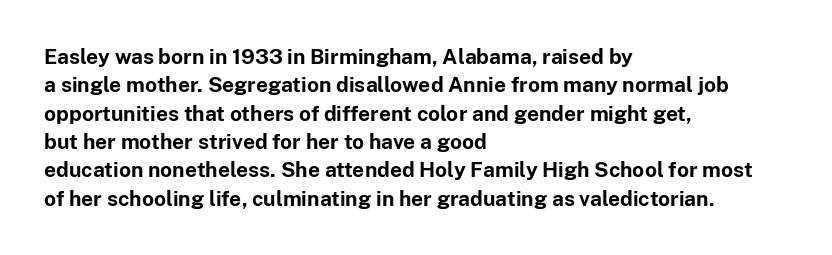
Q: Is the text bold? A: Yes.
Q: Is the text italic (slanted)? A: No, it is upright.
Q: Is the text underlined? A: No.
Q: How is the paragraph aligned? A: Left-aligned.
Q: Is the spacing between letters normal or unusually wide? A: Normal.
Q: Is the spacing between lines tight, normal or loose? A: Normal.
